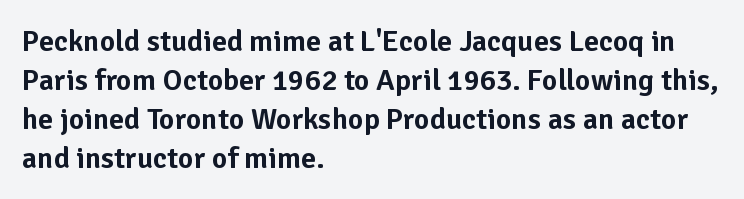
Line spacing here is normal. Words appear dense and cohesive because spacing is normal. Horizontal alignment here is leftward, the default for most running prose. Italic? Not at all — the glyphs are vertical. Classification — sans serif.
